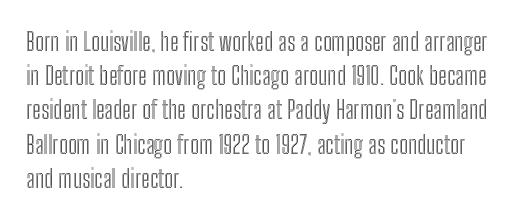
Q: Is the text italic (slanted)? A: No, it is upright.
Q: Is the text underlined? A: No.
Q: How is the paragraph aligned? A: Left-aligned.
Q: Is the spacing between letters normal or unusually wide? A: Normal.
Q: Is the spacing between lines tight, normal or loose? A: Normal.
